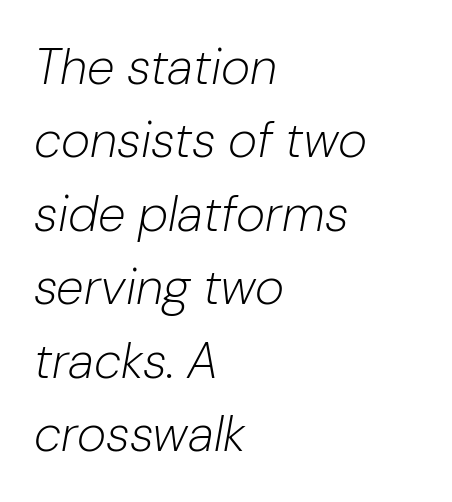
Q: Is the text bold? A: No.
Q: Is the text italic (slanted)? A: Yes, it leans right by about 10 degrees.
Q: Is the text underlined? A: No.
Q: How is the paragraph aligned? A: Left-aligned.
Q: Is the spacing between letters normal or unusually wide? A: Normal.
Q: Is the spacing between lines tight, normal or loose? A: Normal.
Q: Width (condensed, normal, or wide)? A: Normal.
Q: Stroke contrast? A: Low.
Q: x-height? A: Medium.
Q: Monospaced? A: No.
